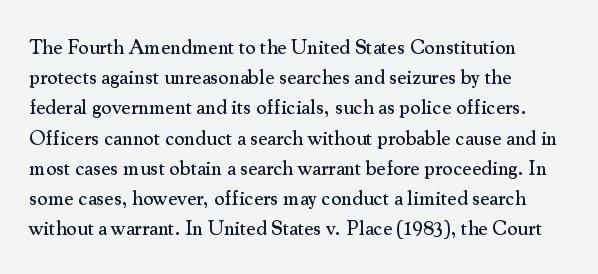
The image shows 20 px text type, upright; set left-aligned, normal line spacing (1.51x), normal letter spacing, not underlined.
